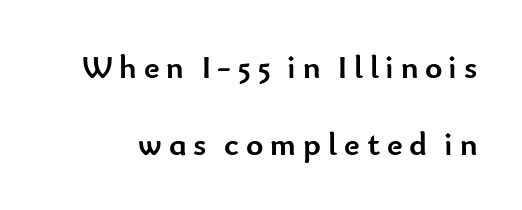
The image shows 33 px semibold sans-serif type, upright; set loose line spacing (2.32x), unusually wide letter spacing (+0.21 em), not underlined; low stroke contrast and a small x-height.
